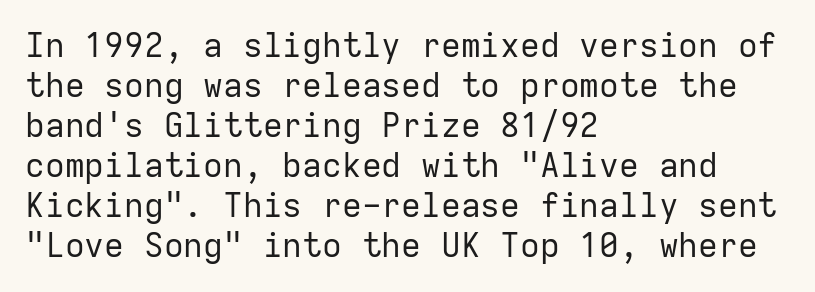
The letters march in equal steps, a hallmark of fixed-pitch type. Unbolded letterforms with no extra heft. Horizontal alignment here is leftward, the default for most running prose. If you drew a line through each stem, it would be perfectly vertical.
